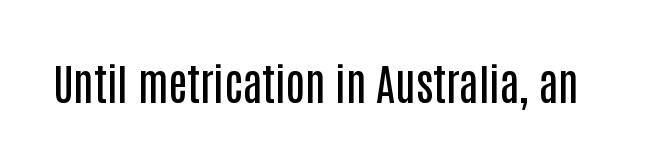
{"serif": "no", "italic": "no", "bold": "semi", "weight": "semibold", "width": "condensed", "stroke_contrast": "low", "x_height": "large", "monospaced": "no", "underline": "no", "letter_spacing": "normal", "letter_spacing_em": 0.0, "glyph_px": 43}
